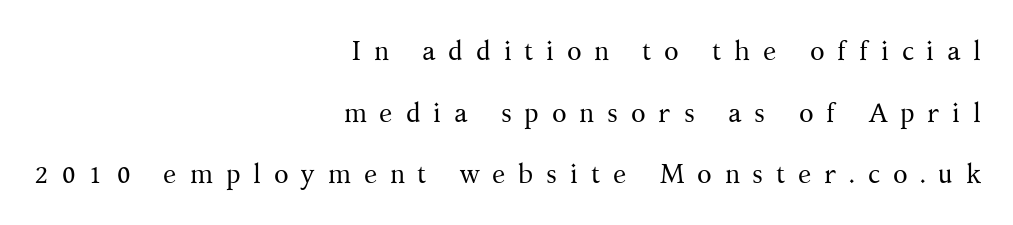
The image shows 27 px text type, upright; set right-aligned, loose line spacing (2.28x), unusually wide letter spacing (+0.47 em), not underlined.
